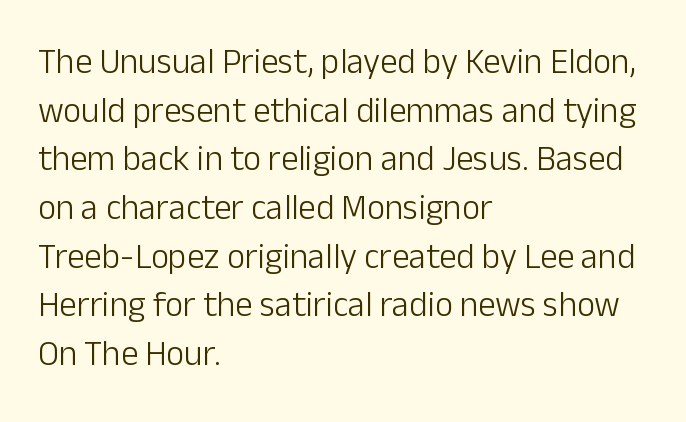
Q: Is the text bold? A: No.
Q: Is the text italic (slanted)? A: No, it is upright.
Q: Is the typeface a serif or a sans-serif typeface? A: Sans-serif.
Q: Is the text underlined? A: No.
Q: How is the paragraph aligned? A: Left-aligned.
Q: Is the spacing between letters normal or unusually wide? A: Normal.
Q: Is the spacing between lines tight, normal or loose? A: Normal.
Q: Width (condensed, normal, or wide)? A: Normal.
Q: Stroke contrast? A: Low.
Q: x-height? A: Medium.
Q: Monospaced? A: No.
